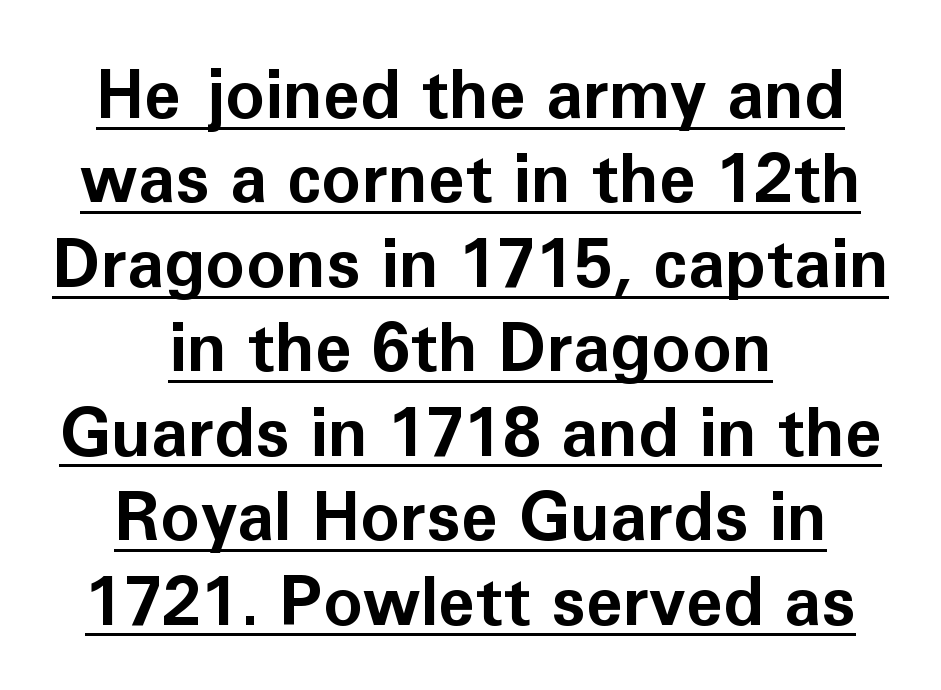
This sample keeps an unexceptional amount of space between lines. A continuous stroke trails under the words, as in a hyperlink. Tall strokes in this sample are plumb rather than angled. Does the type have serifs? No, each stem ends abruptly. A centered setting, common on invitations and titles, is used for this passage.
